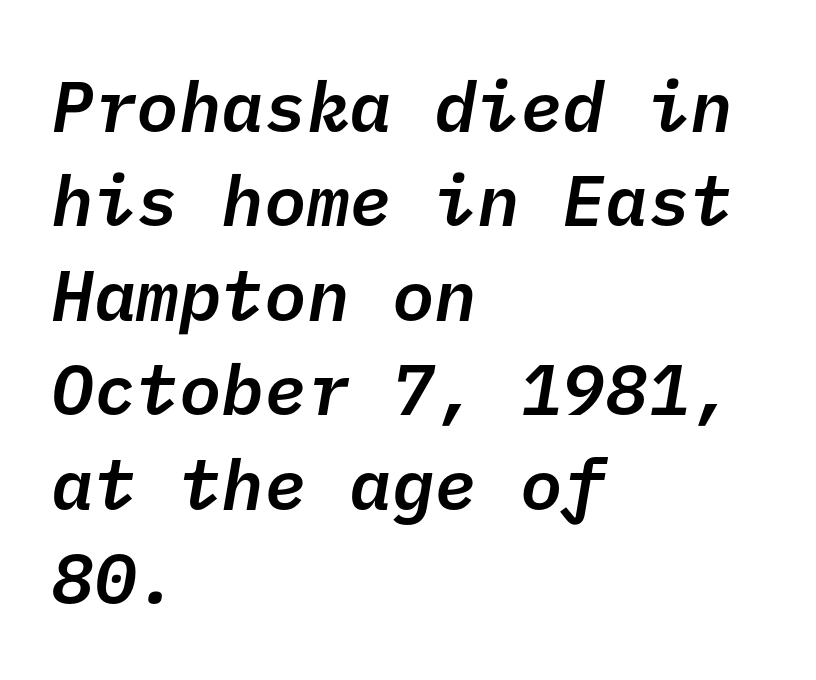
{"serif": "no", "bold": "semi", "weight": "semibold", "width": "normal", "stroke_contrast": "low", "x_height": "medium", "underline": "no", "align": "left", "line_spacing": "normal", "line_spacing_ratio": 1.33, "letter_spacing": "normal", "letter_spacing_em": 0.0, "glyph_px": 71}
